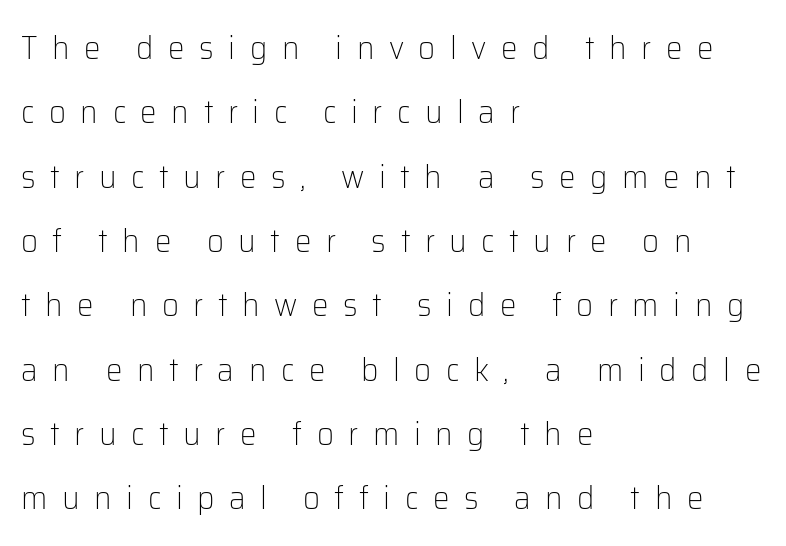
The image shows 33 px light sans-serif type, upright; set left-aligned, loose line spacing (1.95x), unusually wide letter spacing (+0.44 em), not underlined; low stroke contrast and a medium x-height.
